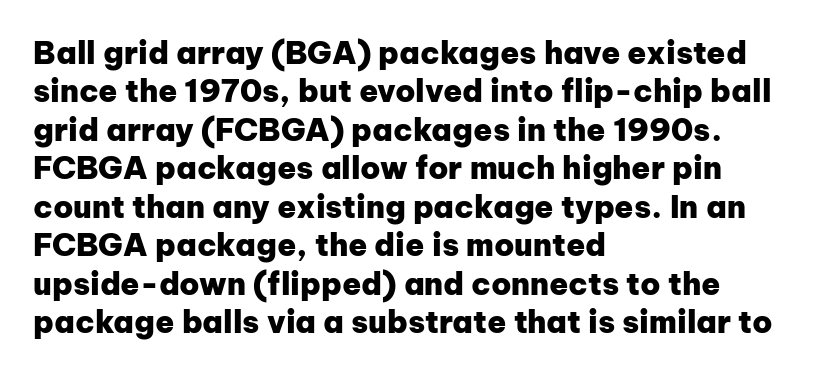
The image shows 31 px heavy sans-serif type, upright; set left-aligned, line spacing 1.24x, normal letter spacing, not underlined; low stroke contrast and a medium x-height.
